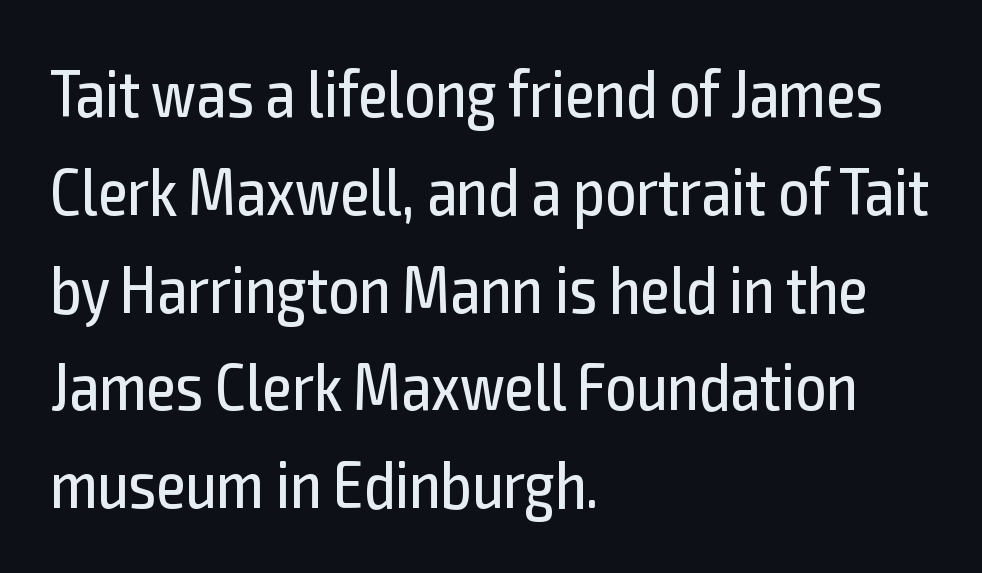
Q: Is the text bold? A: No.
Q: Is the text italic (slanted)? A: No, it is upright.
Q: Is the typeface a serif or a sans-serif typeface? A: Sans-serif.
Q: Is the text underlined? A: No.
Q: How is the paragraph aligned? A: Left-aligned.
Q: Is the spacing between letters normal or unusually wide? A: Normal.
Q: Is the spacing between lines tight, normal or loose? A: Normal.
Q: Width (condensed, normal, or wide)? A: Condensed.
Q: x-height? A: Medium.
Q: Monospaced? A: No.
